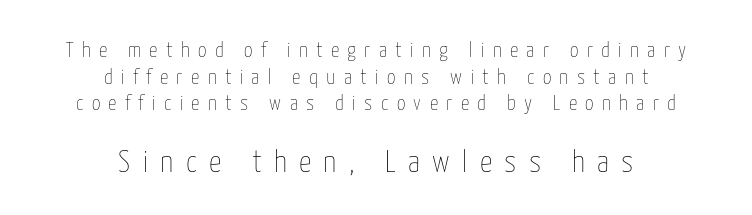
{"italic": "no", "bold": "no", "weight": "thin", "width": "condensed", "stroke_contrast": "low", "x_height": "medium", "monospaced": "no", "underline": "no", "align": "center", "line_spacing": "normal", "line_spacing_ratio": 1.27, "letter_spacing": "wide", "letter_spacing_em": 0.4, "larger_block": "second", "size_ratio": 1.48, "glyph_px": 31}
